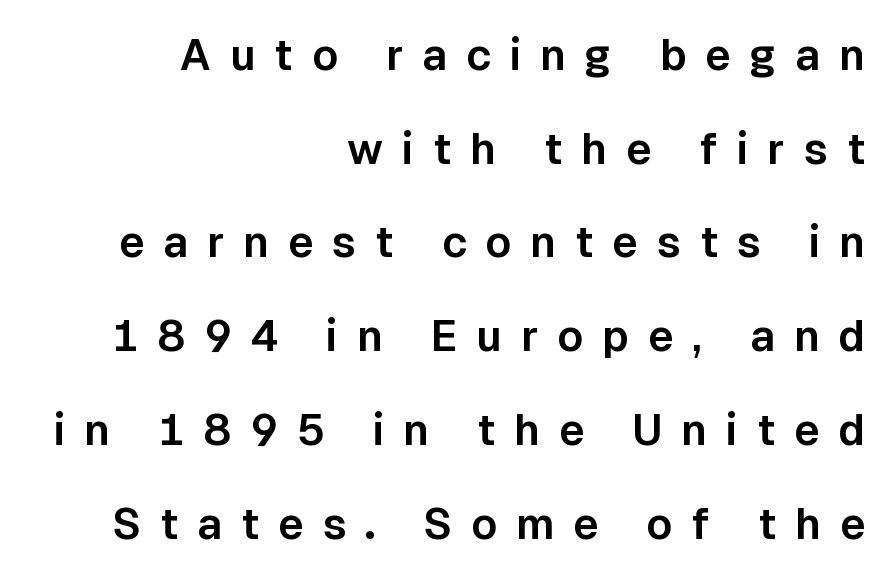
Q: Is the text italic (slanted)? A: No, it is upright.
Q: Is the typeface a serif or a sans-serif typeface? A: Sans-serif.
Q: Is the text underlined? A: No.
Q: How is the paragraph aligned? A: Right-aligned.
Q: Is the spacing between letters normal or unusually wide? A: Unusually wide.
Q: Is the spacing between lines tight, normal or loose? A: Loose.
Q: Width (condensed, normal, or wide)? A: Normal.
Q: Stroke contrast? A: Low.
Q: x-height? A: Medium.
Q: Monospaced? A: No.
